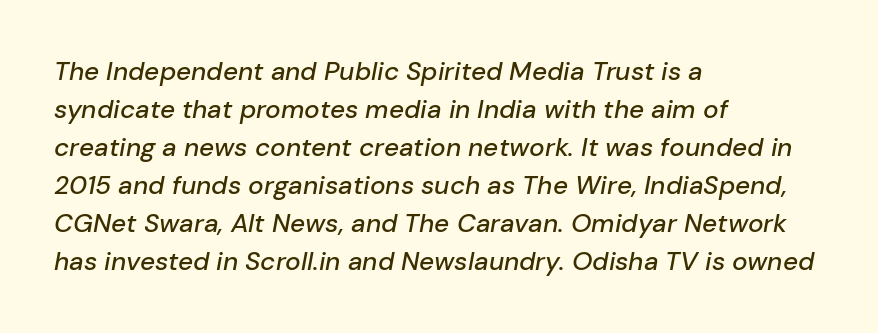
{"italic": "yes", "lean": "right", "slant_degrees": 10, "underline": "no", "align": "left", "line_spacing": "normal", "line_spacing_ratio": 1.46, "letter_spacing": "normal", "letter_spacing_em": 0.0, "glyph_px": 26}
